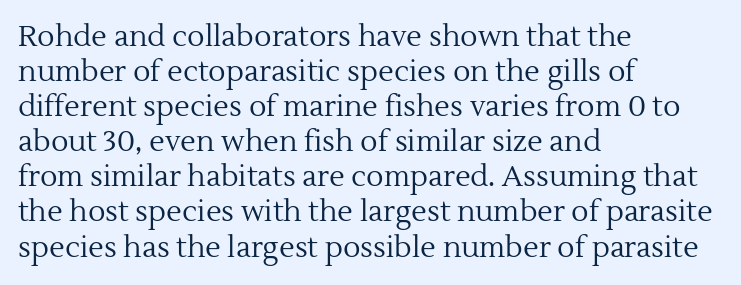
Line beginnings align vertically; line endings do not. Letters rest on an invisible, unmarked baseline. Is the stroke heavy? The answer is a plain regular-or-lighter. Regarding serifs, this sample has them.
